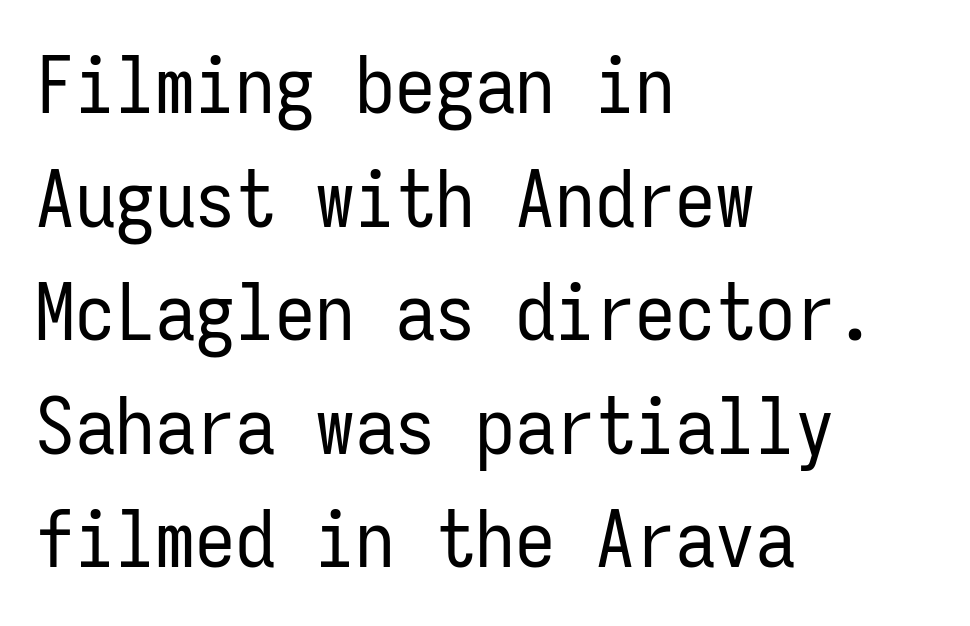
{"serif": "no", "italic": "no", "bold": "no", "weight": "regular", "width": "condensed", "stroke_contrast": "low", "x_height": "medium", "monospaced": "yes", "underline": "no", "align": "left", "line_spacing": "normal", "line_spacing_ratio": 1.42, "letter_spacing": "normal", "letter_spacing_em": 0.0, "glyph_px": 80}
